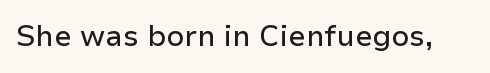
The letterforms sit shoulder to shoulder at normal distance. Vertical strokes here are truly vertical. Proportional: the letters do not fall into vertical columns. The specimen omits any rule beneath the text block's lines. Typographically, this falls in the sans-serif category.
